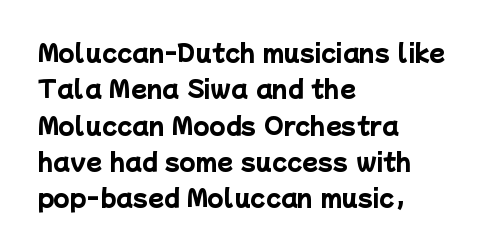
The image shows 23 px bold type; set left-aligned, normal line spacing (1.58x), normal letter spacing, not underlined.
